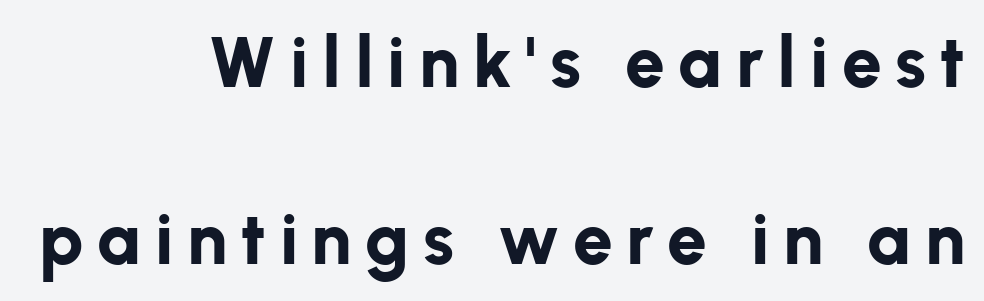
Look at the bottom of the vertical strokes: they stop flat, with no serifs. The area under the type is left untouched. The leading is generous, giving the passage an open texture. Compared with an ordinary text face, these strokes are far heavier — a full bold.
